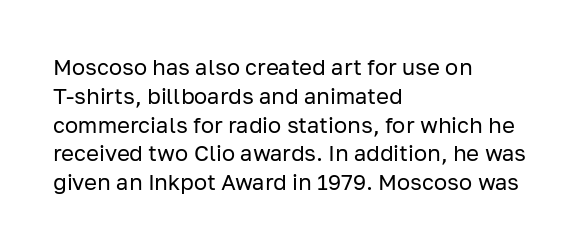
No extra ink here — the face is not bold. The ragged edge is on the right, which tells us the setting is flush left. Decoration check: the copy has no underline. Between one letter and the next there's only the usual sliver of space. No italicization has been applied; the sample stays upright. Successive baselines arrive at the customary interval.
